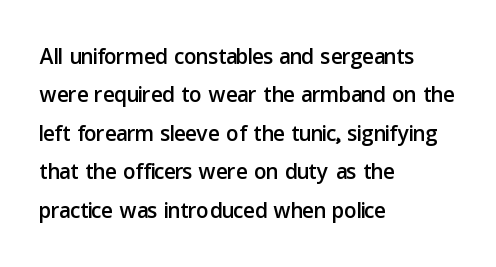
Q: Is the text italic (slanted)? A: No, it is upright.
Q: Is the typeface a serif or a sans-serif typeface? A: Sans-serif.
Q: Is the text underlined? A: No.
Q: How is the paragraph aligned? A: Left-aligned.
Q: Is the spacing between letters normal or unusually wide? A: Normal.
Q: Width (condensed, normal, or wide)? A: Normal.
Q: Stroke contrast? A: Low.
Q: x-height? A: Medium.
Q: Monospaced? A: No.
